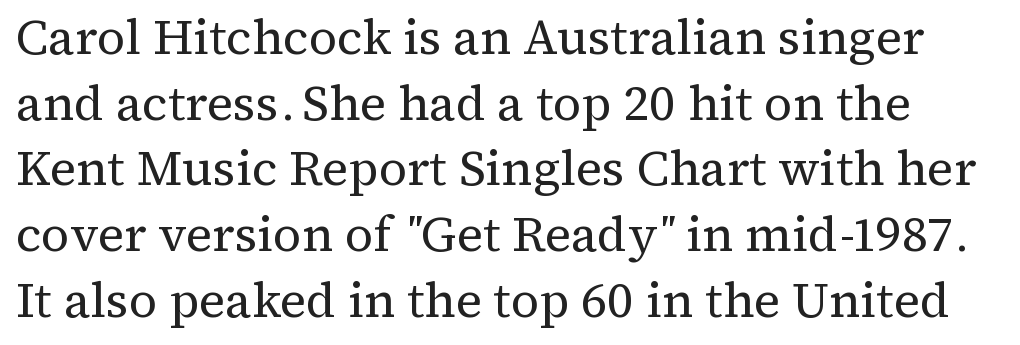
Q: Is the text bold? A: No.
Q: Is the text italic (slanted)? A: No, it is upright.
Q: Is the typeface a serif or a sans-serif typeface? A: Serif.
Q: Is the text underlined? A: No.
Q: Is the spacing between letters normal or unusually wide? A: Normal.
Q: Is the spacing between lines tight, normal or loose? A: Normal.
Q: Width (condensed, normal, or wide)? A: Normal.
Q: Stroke contrast? A: Medium.
Q: x-height? A: Medium.
Q: Monospaced? A: No.
